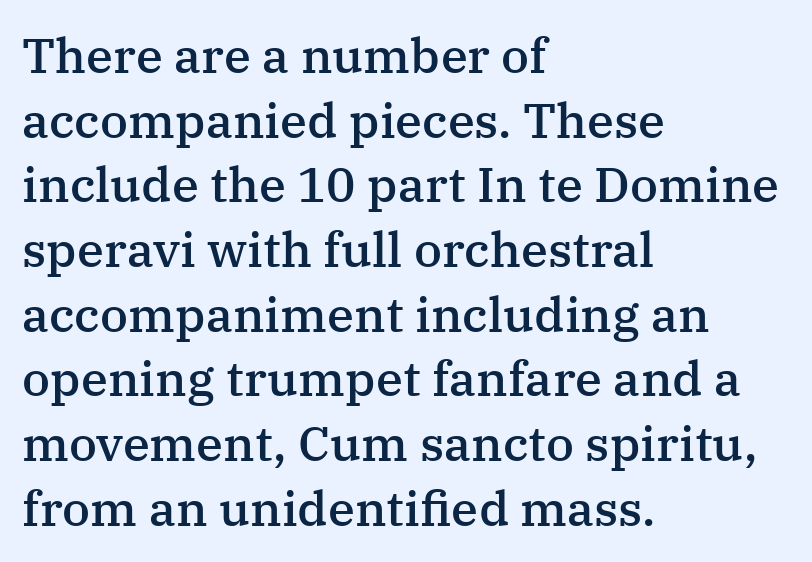
Q: Is the text bold? A: Semi-bold.
Q: Is the text italic (slanted)? A: No, it is upright.
Q: Is the typeface a serif or a sans-serif typeface? A: Serif.
Q: Is the text underlined? A: No.
Q: How is the paragraph aligned? A: Left-aligned.
Q: Is the spacing between letters normal or unusually wide? A: Normal.
Q: Is the spacing between lines tight, normal or loose? A: Normal.
Q: Width (condensed, normal, or wide)? A: Normal.
Q: Stroke contrast? A: Medium.
Q: x-height? A: Medium.
Q: Monospaced? A: No.
